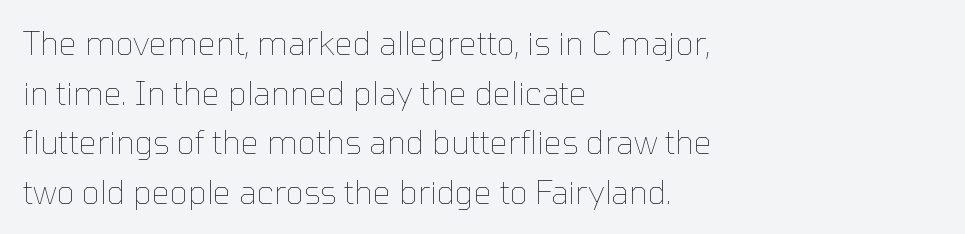
Each new line begins a customary step beneath the previous one. Stroke thickness stays within the range of a standard reading face or lighter. Descender tails drop into unmarked territory. You could not count columns in this text — the font is proportionally spaced. In terms of posture, this sample is upright. Each line starts at the same left margin while the right side varies.
